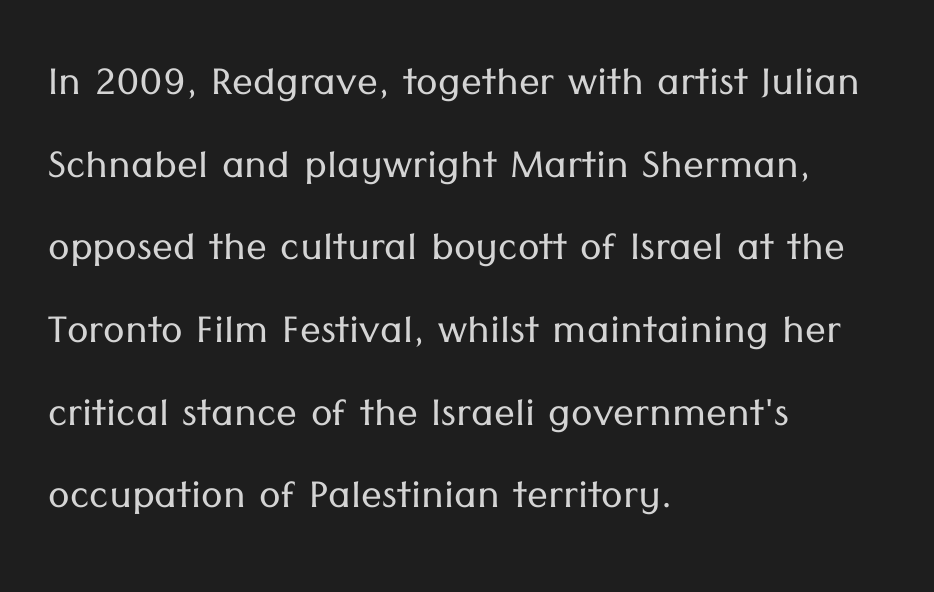
The image shows 52 px light sans-serif type, upright; set left-aligned, normal line spacing (1.59x), normal letter spacing, not underlined; low stroke contrast and a medium x-height.
